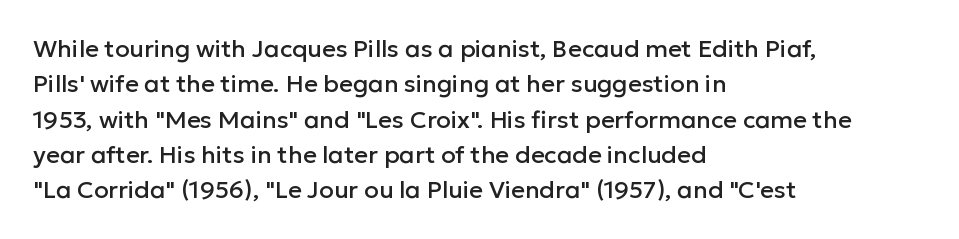
The image shows 24 px text type, upright; set left-aligned, normal line spacing (1.47x), normal letter spacing, not underlined.
